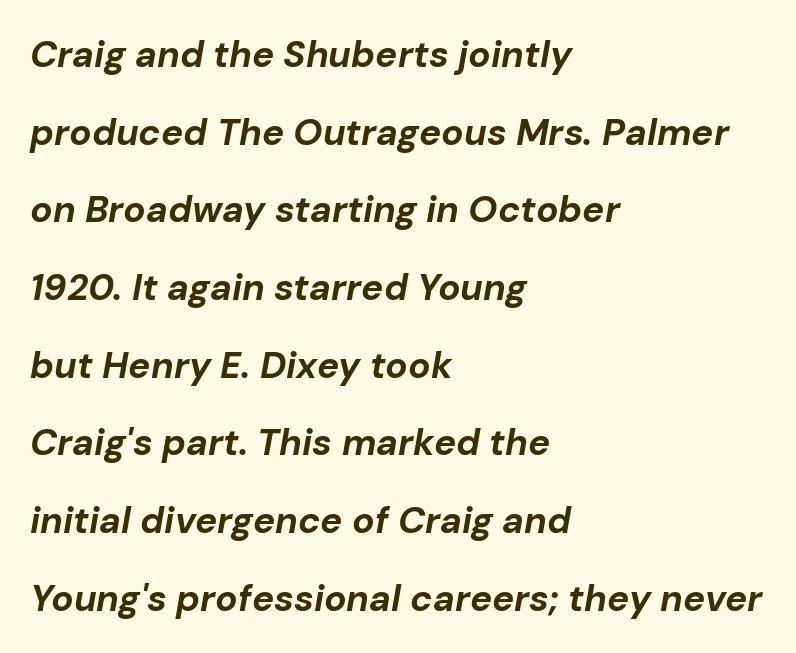
{"italic": "yes", "lean": "right", "slant_degrees": 10, "bold": "yes", "weight": "bold", "width": "normal", "stroke_contrast": "low", "x_height": "medium", "monospaced": "no", "underline": "no", "align": "left", "line_spacing": "loose", "line_spacing_ratio": 2.1, "letter_spacing": "normal", "letter_spacing_em": 0.0, "glyph_px": 37}
